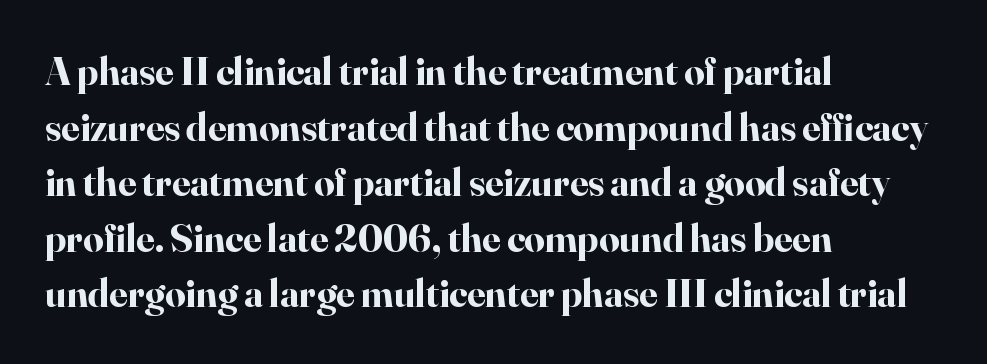
Tracking value appears to be zero — textbook default spacing. The strokes are fattened all the way to bold. The block of text has a typical density, with ordinary space between rows. Notice how the passage keeps a crisp vertical edge on the left only. The string is rendered with underlining switched off. The glyphs in this specimen are seriffed.
